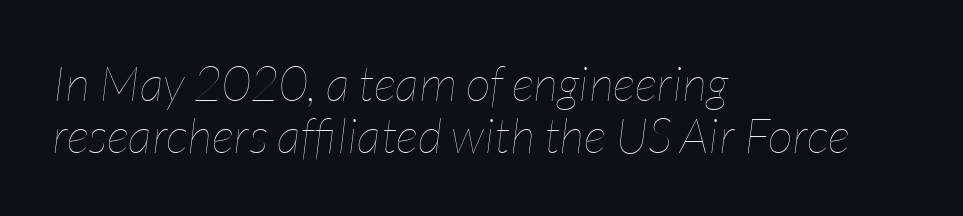
{"italic": "yes", "lean": "right", "slant_degrees": 7, "bold": "no", "weight": "thin", "width": "condensed", "stroke_contrast": "low", "x_height": "medium", "monospaced": "no", "underline": "no", "align": "left", "line_spacing": "tight", "line_spacing_ratio": 1.06, "letter_spacing": "normal", "letter_spacing_em": 0.0, "glyph_px": 49}
